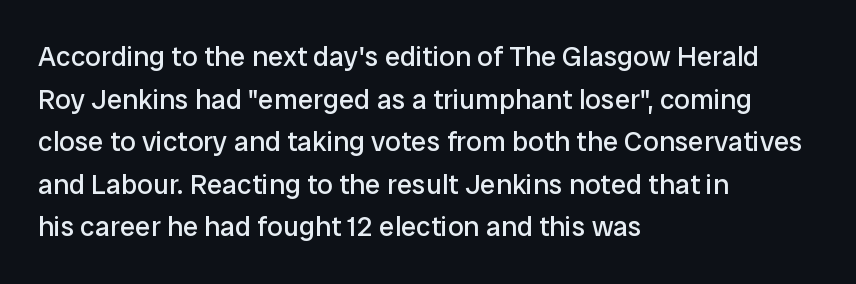
{"serif": "no", "italic": "no", "bold": "no", "weight": "regular", "width": "normal", "stroke_contrast": "low", "x_height": "medium", "monospaced": "no", "underline": "no", "align": "left", "line_spacing": "normal", "line_spacing_ratio": 1.52, "letter_spacing": "normal", "letter_spacing_em": 0.0, "glyph_px": 28}
